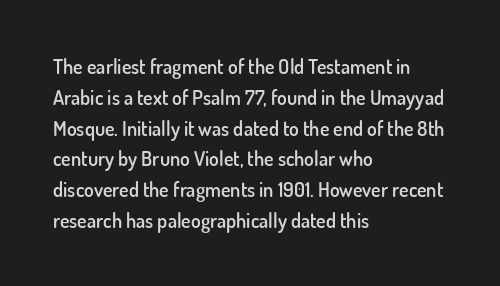
Q: Is the text bold? A: Semi-bold.
Q: Is the text italic (slanted)? A: No, it is upright.
Q: Is the text underlined? A: No.
Q: How is the paragraph aligned? A: Left-aligned.
Q: Is the spacing between letters normal or unusually wide? A: Normal.
Q: Is the spacing between lines tight, normal or loose? A: Normal.
